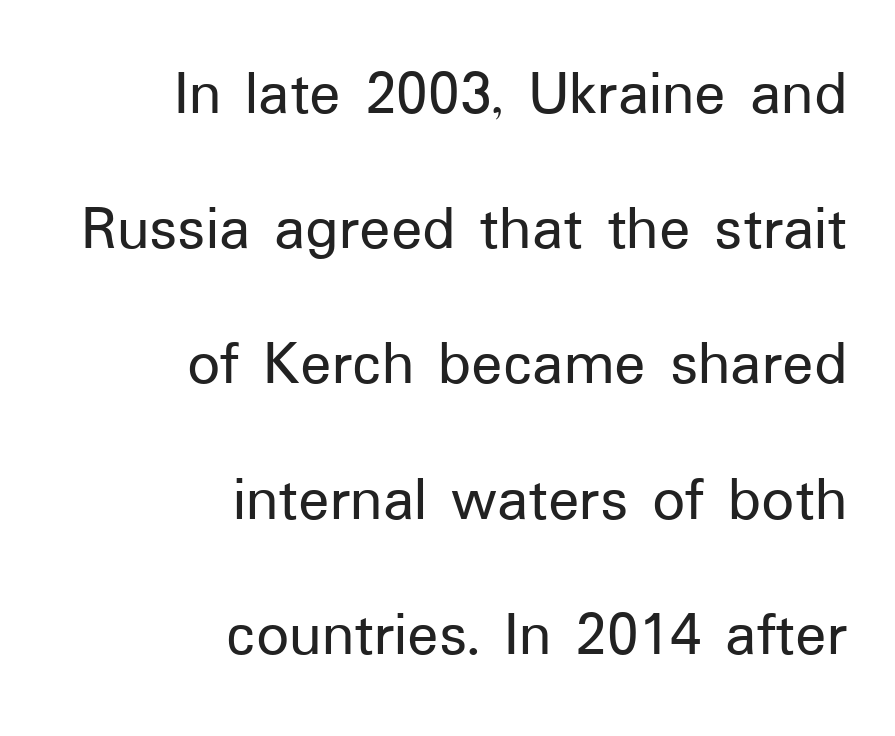
The image shows 65 px sans-serif type, upright; set right-aligned, loose line spacing (2.08x), normal letter spacing, not underlined; low stroke contrast and a medium x-height.
